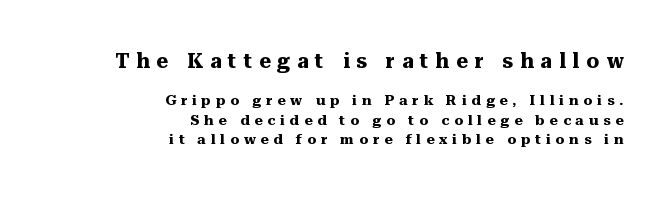
{"italic": "no", "bold": "yes", "underline": "no", "align": "right", "line_spacing": "normal", "line_spacing_ratio": 1.37, "letter_spacing": "wide", "letter_spacing_em": 0.35, "larger_block": "first", "size_ratio": 1.43, "glyph_px": 20}
